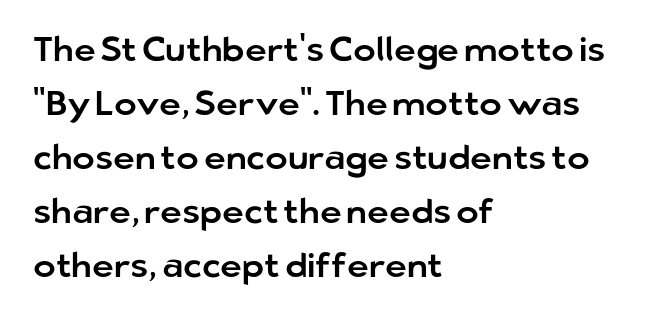
Q: Is the text italic (slanted)? A: No, it is upright.
Q: Is the typeface a serif or a sans-serif typeface? A: Sans-serif.
Q: Is the text underlined? A: No.
Q: How is the paragraph aligned? A: Left-aligned.
Q: Is the spacing between letters normal or unusually wide? A: Normal.
Q: Is the spacing between lines tight, normal or loose? A: Normal.
Q: Width (condensed, normal, or wide)? A: Normal.
Q: Stroke contrast? A: Low.
Q: x-height? A: Medium.
Q: Monospaced? A: No.
